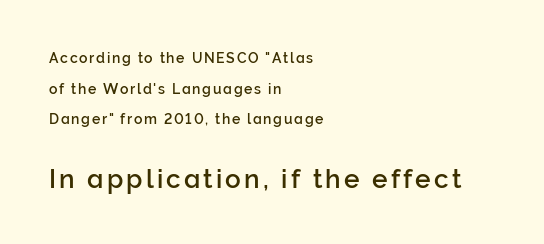
{"italic": "no", "underline": "no", "align": "left", "line_spacing": "loose", "line_spacing_ratio": 2.19, "larger_block": "second", "size_ratio": 1.86, "glyph_px": 26}
